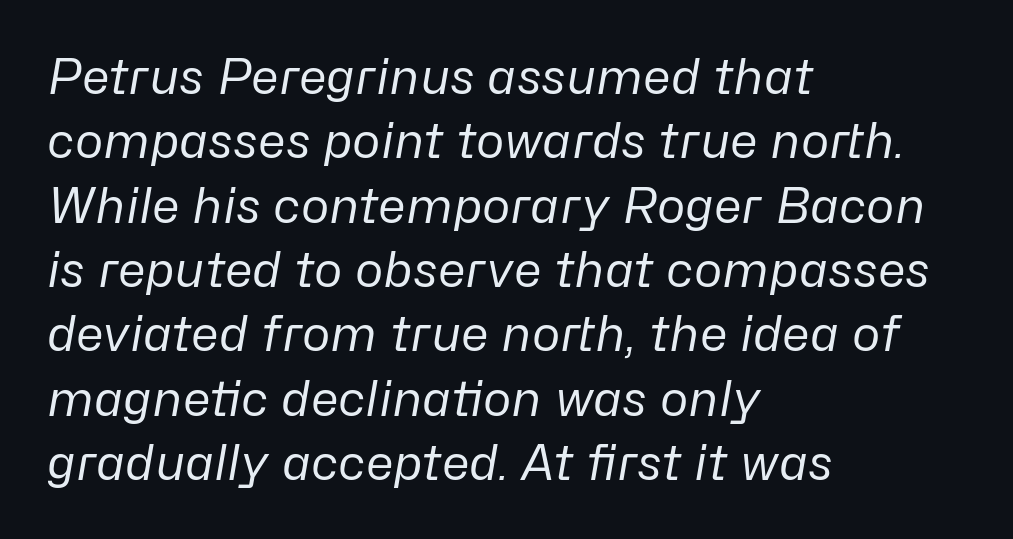
The image shows 48 px regular-weight type, italic (leaning right); set left-aligned, normal line spacing (1.34x), normal letter spacing, not underlined; low stroke contrast and a medium x-height.
